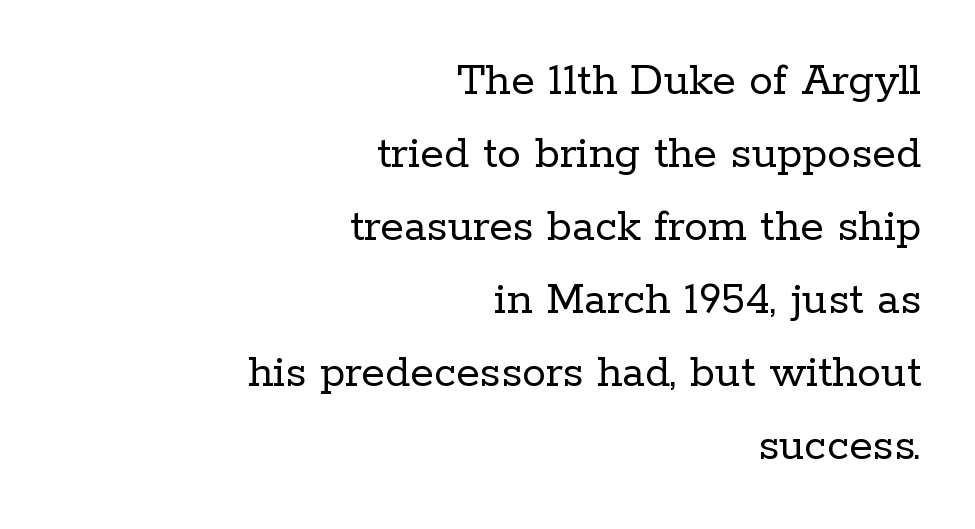
The image shows 48 px regular-weight serif type, upright; set right-aligned, normal line spacing (1.52x), normal letter spacing, not underlined; low stroke contrast and a medium x-height.
